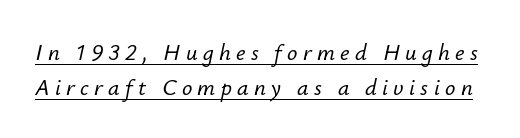
The image shows 23 px text type, italic (leaning right); set normal line spacing (1.54x), unusually wide letter spacing (+0.23 em), underlined.
